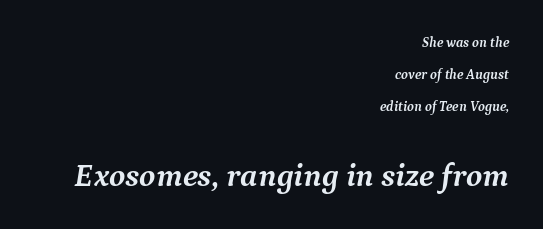
Q: Is the text bold? A: Yes.
Q: Is the text italic (slanted)? A: Yes, it leans right by about 9 degrees.
Q: Is the typeface a serif or a sans-serif typeface? A: Serif.
Q: Is the text underlined? A: No.
Q: How is the paragraph aligned? A: Right-aligned.
Q: Is the spacing between letters normal or unusually wide? A: Normal.
Q: Is the spacing between lines tight, normal or loose? A: Loose.
Q: Which block of text is set in a larger size, the first (top) or the second (bottom)? A: The second (bottom) one.
Q: Width (condensed, normal, or wide)? A: Normal.
Q: Stroke contrast? A: Medium.
Q: x-height? A: Medium.
Q: Monospaced? A: No.
